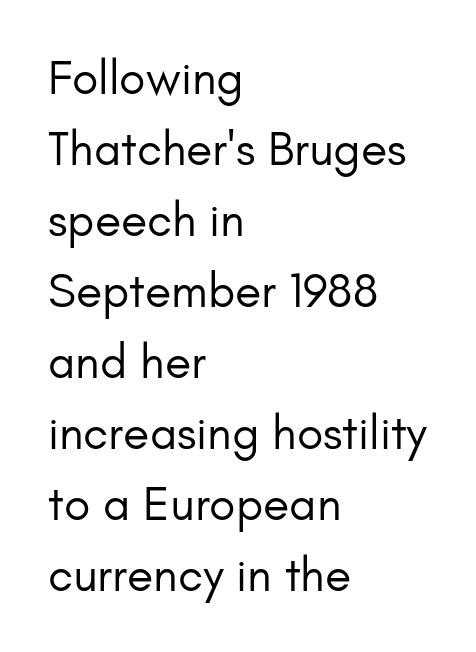
The image shows 48 px regular-weight sans-serif type, upright; set left-aligned, normal line spacing (1.48x), normal letter spacing, not underlined; low stroke contrast and a small x-height.
